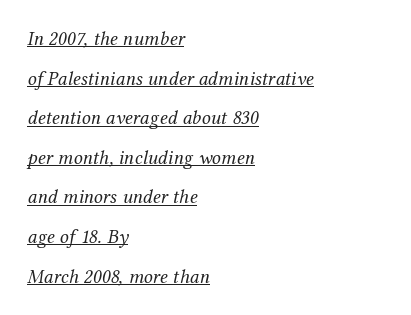
{"italic": "yes", "lean": "right", "slant_degrees": 12, "bold": "no", "underline": "yes", "align": "left", "line_spacing": "loose", "line_spacing_ratio": 1.98, "letter_spacing": "normal", "letter_spacing_em": 0.0, "glyph_px": 20}
